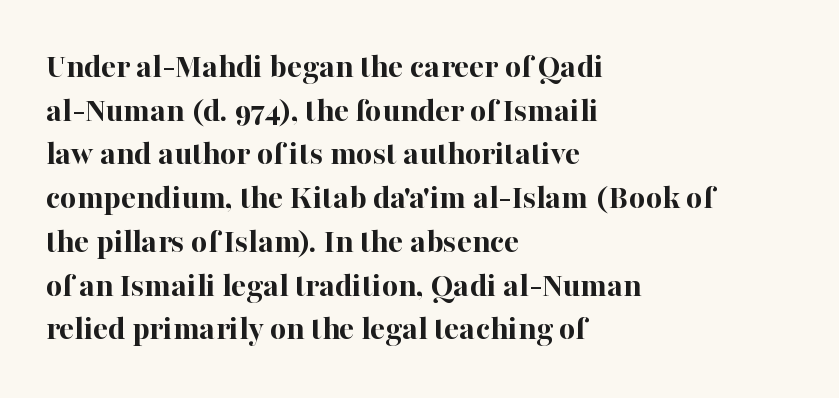
Q: Is the text bold? A: Yes.
Q: Is the text italic (slanted)? A: No, it is upright.
Q: Is the typeface a serif or a sans-serif typeface? A: Serif.
Q: Is the text underlined? A: No.
Q: How is the paragraph aligned? A: Left-aligned.
Q: Is the spacing between letters normal or unusually wide? A: Normal.
Q: Is the spacing between lines tight, normal or loose? A: Normal.
Q: Width (condensed, normal, or wide)? A: Normal.
Q: Stroke contrast? A: High.
Q: x-height? A: Medium.
Q: Monospaced? A: No.
